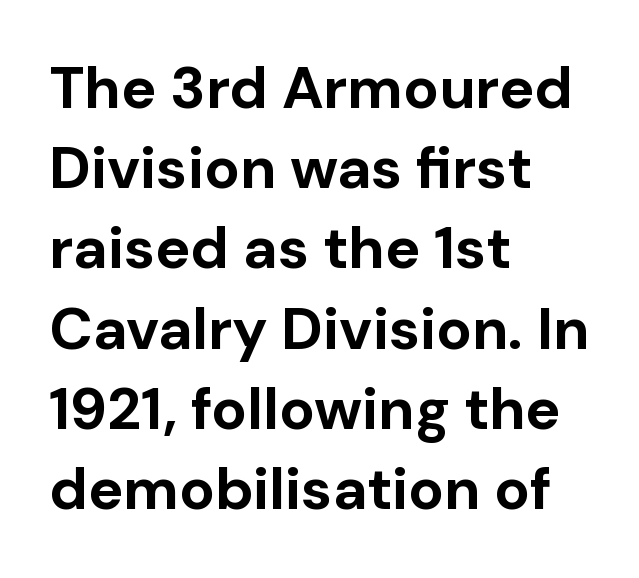
The image shows 59 px bold sans-serif type, upright; set left-aligned, normal line spacing (1.36x), normal letter spacing, not underlined; low stroke contrast and a medium x-height.
